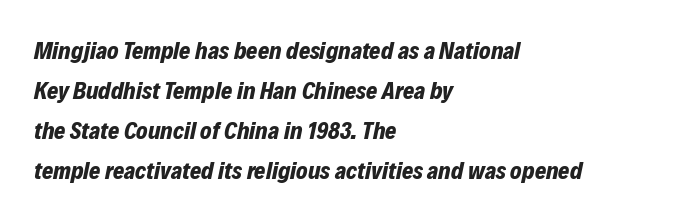
The image shows 24 px bold type, italic (leaning right); set left-aligned, normal line spacing (1.67x), normal letter spacing, not underlined.
